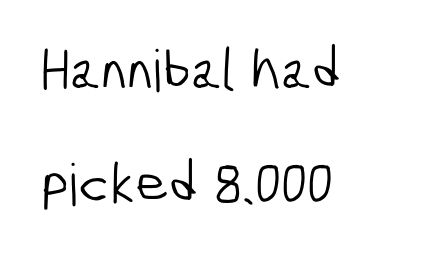
Descenders are the only things crossing below the line. The letters carry no serifs — their stems end cleanly without finishing strokes. Vertical stems look standard width or narrower in stroke. Letter spacing: default. Varying glyph widths throughout — classic text-font behaviour. The rendering uses a large line-height, opening up the rows.
